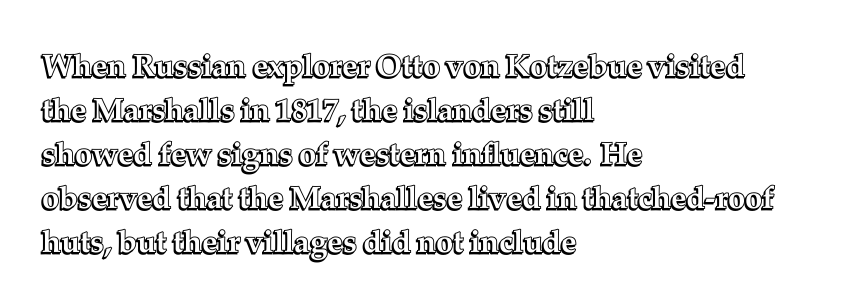
The horizontal fit of the characters is conventional and even. Is this a fixed-width face? No — the glyphs have proportional, varying widths. The passage shown stacks its lines at a standard gap. Quick note: not italic, upright. Rule under the text: the space is simply empty. Is the block centered? No — it sits flush against the left margin.
